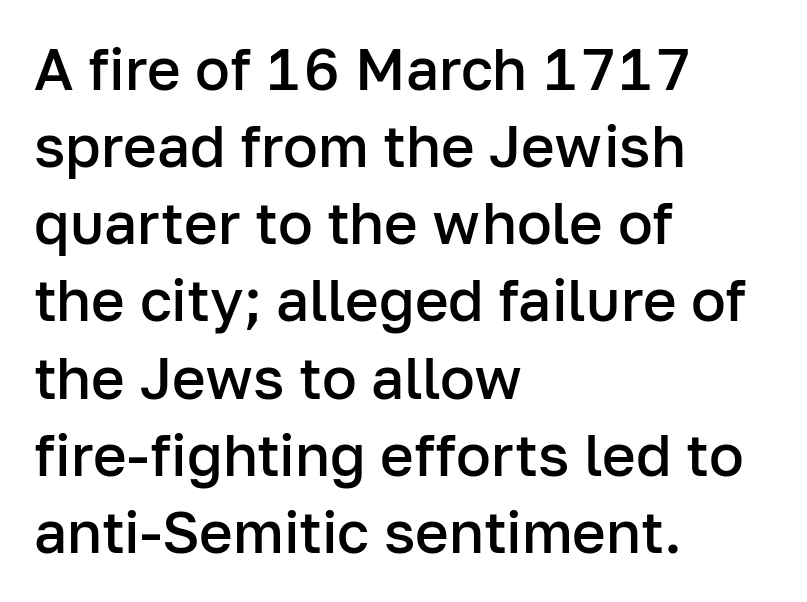
The image shows 58 px semibold sans-serif type, upright; set left-aligned, normal line spacing (1.33x), normal letter spacing, not underlined; low stroke contrast and a medium x-height.
